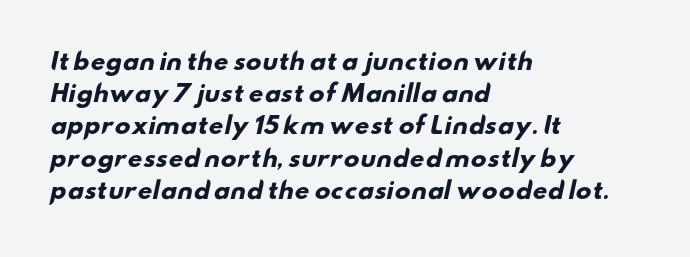
{"bold": "yes", "underline": "no", "align": "left", "line_spacing": "normal", "line_spacing_ratio": 1.4, "letter_spacing": "normal", "letter_spacing_em": 0.0, "glyph_px": 23}
